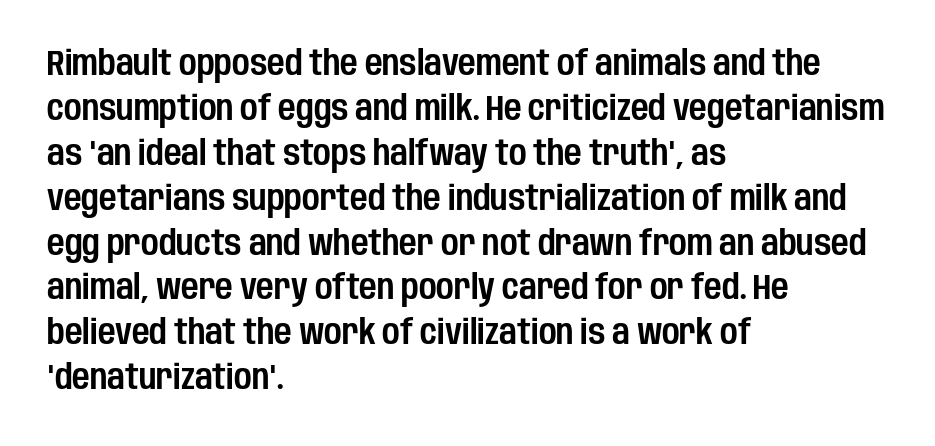
Q: Is the text italic (slanted)? A: No, it is upright.
Q: Is the typeface a serif or a sans-serif typeface? A: Sans-serif.
Q: Is the text underlined? A: No.
Q: How is the paragraph aligned? A: Left-aligned.
Q: Is the spacing between letters normal or unusually wide? A: Normal.
Q: Is the spacing between lines tight, normal or loose? A: Normal.
Q: Width (condensed, normal, or wide)? A: Condensed.
Q: Stroke contrast? A: Low.
Q: x-height? A: Large.
Q: Monospaced? A: No.
